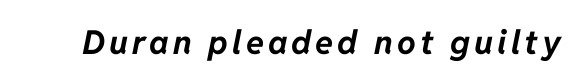
Q: Is the text bold? A: Yes.
Q: Is the text italic (slanted)? A: Yes, it leans right by about 11 degrees.
Q: Is the text underlined? A: No.
Q: Width (condensed, normal, or wide)? A: Normal.
Q: Stroke contrast? A: Low.
Q: x-height? A: Medium.
Q: Monospaced? A: No.
